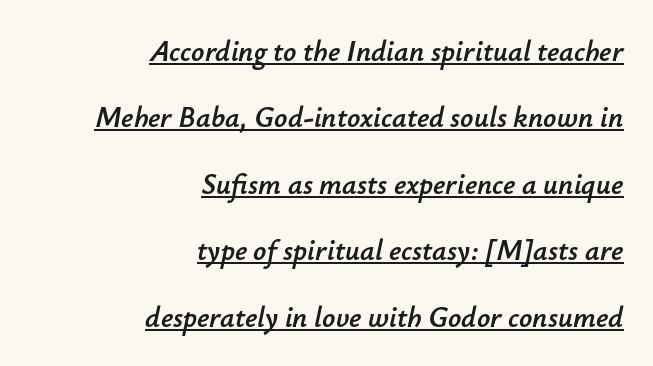
Each letter keeps its own natural width here, so spacing adapts to shape. Horizontally, the lines are justified to the trailing edge only. The lettering tilts uniformly, giving the passage an italic look. Each line of the rendering has a horizontal stroke beneath the glyphs. Students, observe: this is what heavily led, spacious text looks like.
